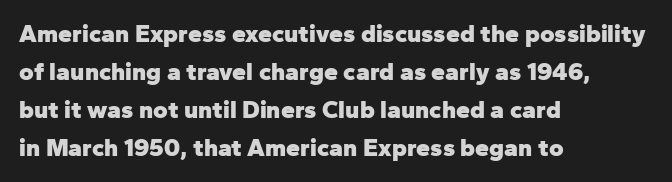
{"italic": "no", "bold": "yes", "underline": "no", "align": "left", "line_spacing": "normal", "line_spacing_ratio": 1.52, "letter_spacing": "normal", "letter_spacing_em": 0.0, "glyph_px": 25}
